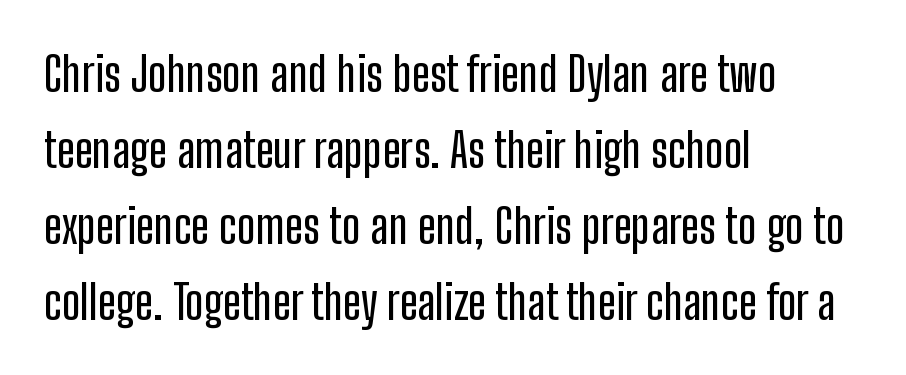
Check under the words: just untouched page. Letterform terminals end flat and unadorned throughout the passage. Tracking here is standard; glyphs follow each other at the usual distance. Characters remain perfectly vertical along every line. Line beginnings align vertically; line endings do not. Vertical spacing — default.
